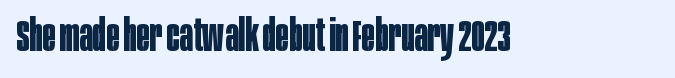
{"serif": "no", "italic": "no", "bold": "yes", "weight": "bold", "width": "condensed", "stroke_contrast": "low", "x_height": "large", "monospaced": "no", "underline": "no", "letter_spacing": "normal", "letter_spacing_em": 0.0, "glyph_px": 44}
